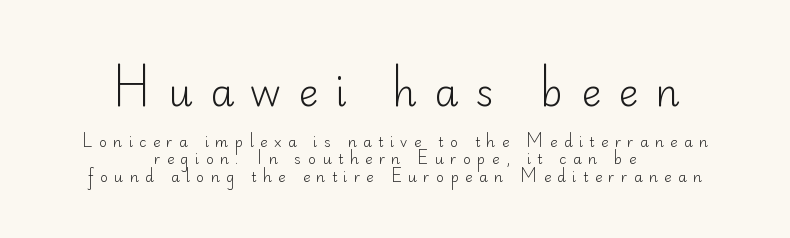
{"serif": "no", "italic": "no", "bold": "no", "weight": "light", "width": "normal", "stroke_contrast": "low", "x_height": "small", "monospaced": "no", "underline": "no", "align": "center", "line_spacing": "normal", "line_spacing_ratio": 1.25, "letter_spacing": "wide", "letter_spacing_em": 0.45, "larger_block": "first", "size_ratio": 2.71, "glyph_px": 38}
